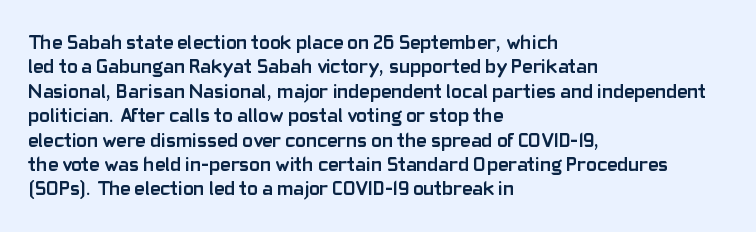
{"italic": "no", "bold": "yes", "underline": "no", "align": "left", "line_spacing_ratio": 1.22, "letter_spacing": "normal", "letter_spacing_em": 0.0, "glyph_px": 20}
